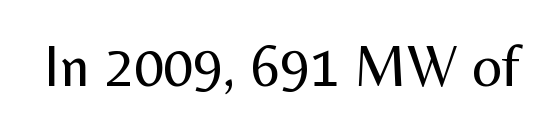
The image shows 59 px regular-weight sans-serif type, upright; set normal letter spacing, not underlined; medium stroke contrast and a medium x-height.
